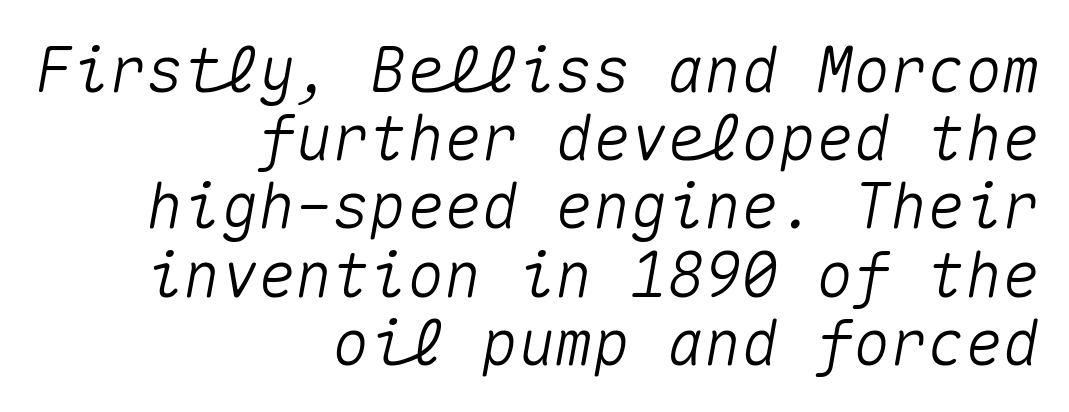
Compared with typical paragraphs, the rows here are closer together. The baseline area is clear. The letters sit at their default tracking, neither squeezed nor spread. The rendering applies a slant to the glyphs.
